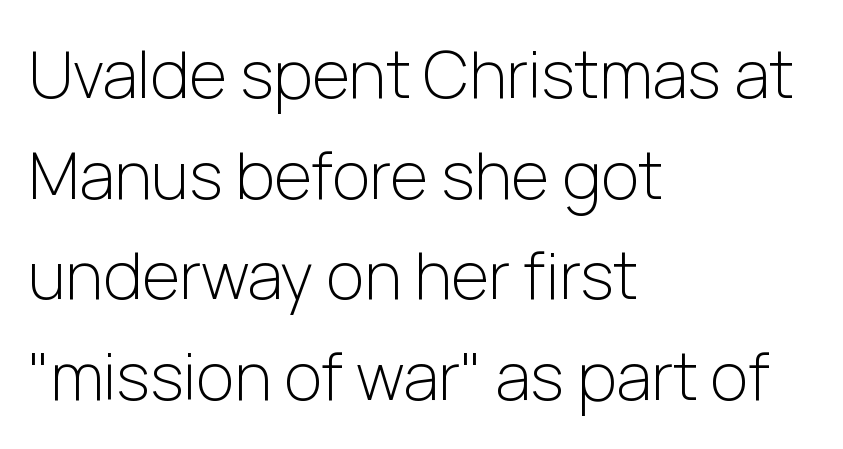
Check under the words: just untouched page. Reading down the block, your eye returns to a fixed left position each line. This sample has the flowing, uneven cadence of proportional lettering. The axis of the letterforms is exactly vertical. A typesetter would call this zero additional tracking.
